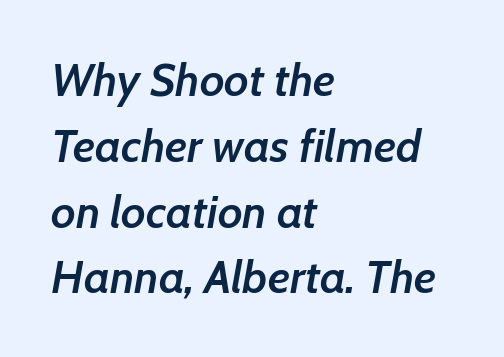
The sample has been set in demibold, a notch under bold. Observe the ordinary spacing: letters are neighbours, not strangers. Spacing verdict: proportional, widths tailored to each character. Emphasis-style slanted type is in use. Has an underline been added? It has not. Short and long lines alike share a common starting point at left.
